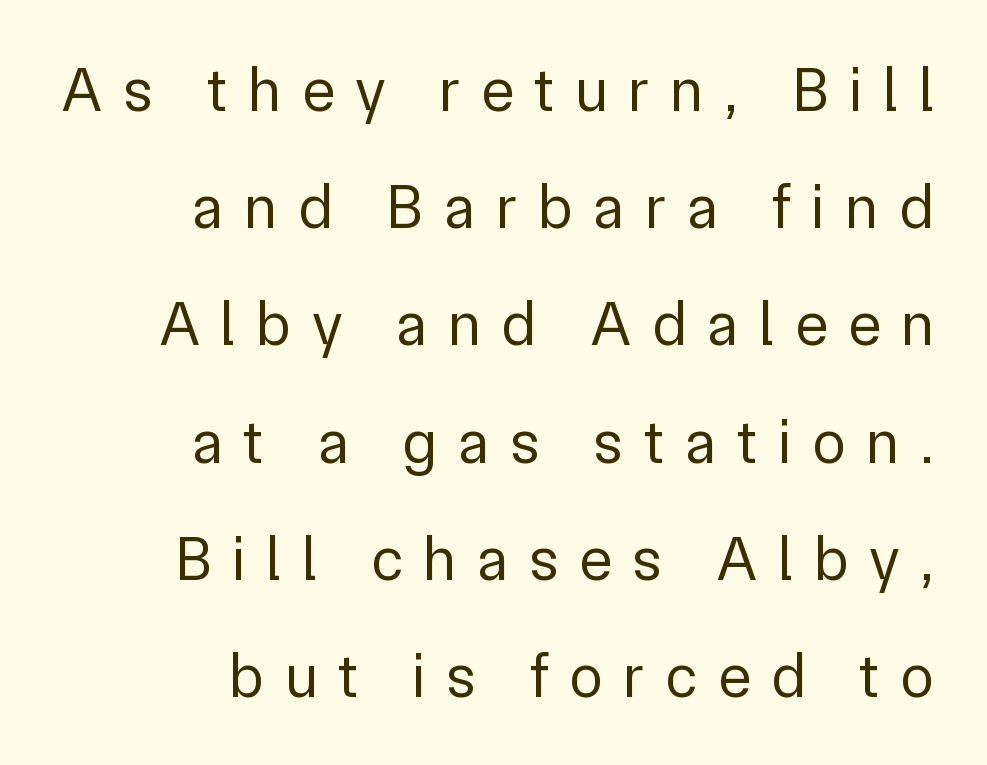
Q: Is the text bold? A: No.
Q: Is the text italic (slanted)? A: No, it is upright.
Q: Is the typeface a serif or a sans-serif typeface? A: Sans-serif.
Q: Is the text underlined? A: No.
Q: How is the paragraph aligned? A: Right-aligned.
Q: Is the spacing between letters normal or unusually wide? A: Unusually wide.
Q: Width (condensed, normal, or wide)? A: Normal.
Q: Stroke contrast? A: Low.
Q: x-height? A: Medium.
Q: Monospaced? A: No.
